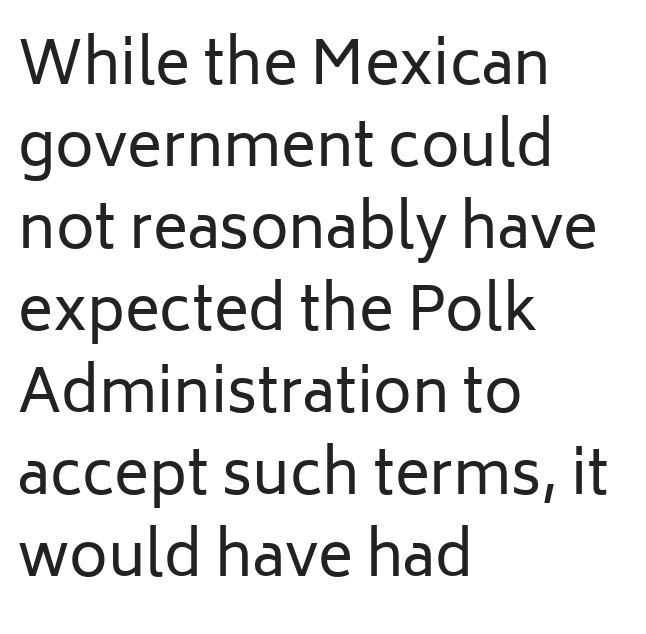
The designer left line spacing at the default. The face used here is proportionally spaced, like ordinary book or web type. Standard letterfit; no display-style spreading of the glyphs. The compositor pushed each line to the left boundary. Ink coverage per letter is moderate at most.
